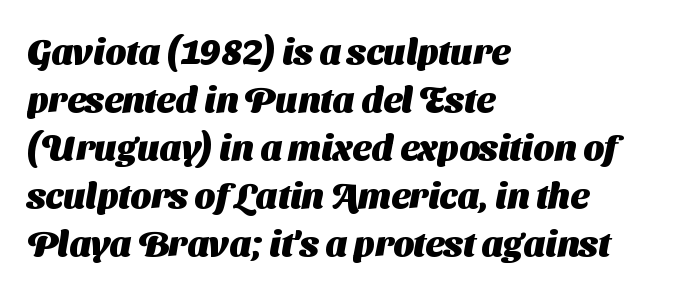
The image shows 36 px heavy sans-serif type; set left-aligned, normal line spacing (1.33x), normal letter spacing, not underlined; medium stroke contrast and a medium x-height.
